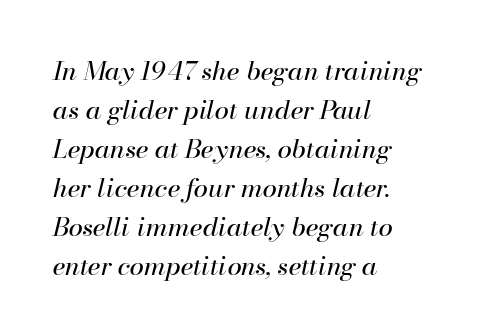
Q: Is the text bold? A: No.
Q: Is the text italic (slanted)? A: Yes, it leans right by about 13 degrees.
Q: Is the text underlined? A: No.
Q: How is the paragraph aligned? A: Left-aligned.
Q: Is the spacing between letters normal or unusually wide? A: Normal.
Q: Is the spacing between lines tight, normal or loose? A: Normal.
